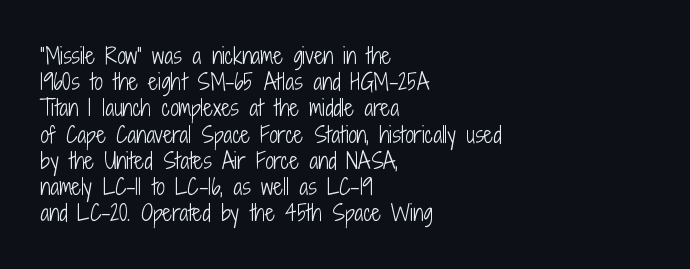
Does extra space separate the letters? No, they use regular spacing. Layout note: lines flush left. The area under the type is left untouched. This reads as an unemphasized weight, regular at the heaviest. This is roman type, the default non-slanted kind. Vertical spacing — default.
